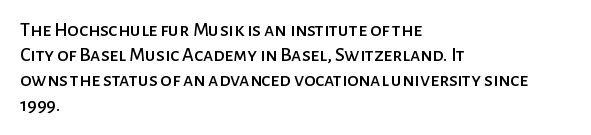
{"italic": "no", "underline": "no", "align": "left", "line_spacing": "normal", "line_spacing_ratio": 1.25, "letter_spacing": "normal", "letter_spacing_em": 0.0, "glyph_px": 20}
